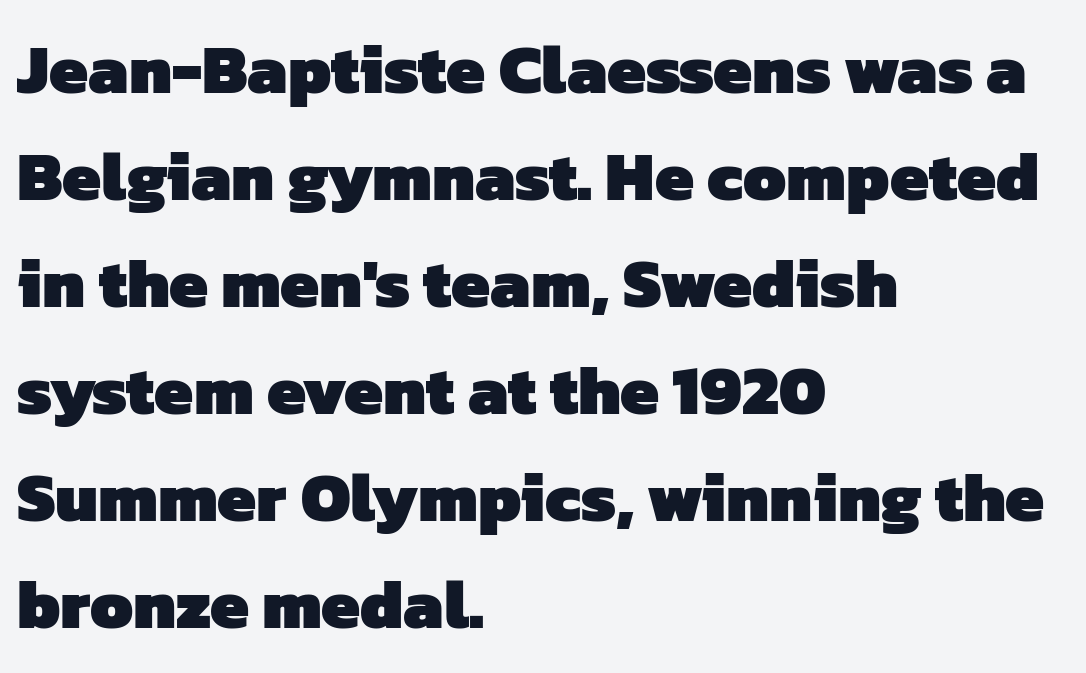
Q: Is the text bold? A: Yes.
Q: Is the typeface a serif or a sans-serif typeface? A: Sans-serif.
Q: Is the text underlined? A: No.
Q: How is the paragraph aligned? A: Left-aligned.
Q: Is the spacing between letters normal or unusually wide? A: Normal.
Q: Is the spacing between lines tight, normal or loose? A: Normal.
Q: Width (condensed, normal, or wide)? A: Normal.
Q: Stroke contrast? A: Low.
Q: x-height? A: Medium.
Q: Monospaced? A: No.
